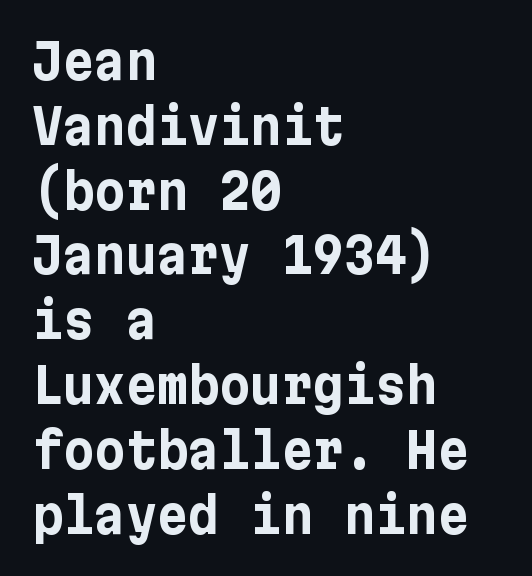
The image shows 48 px bold sans-serif type, upright; set left-aligned, normal line spacing (1.35x), normal letter spacing, not underlined; low stroke contrast and a medium x-height.
